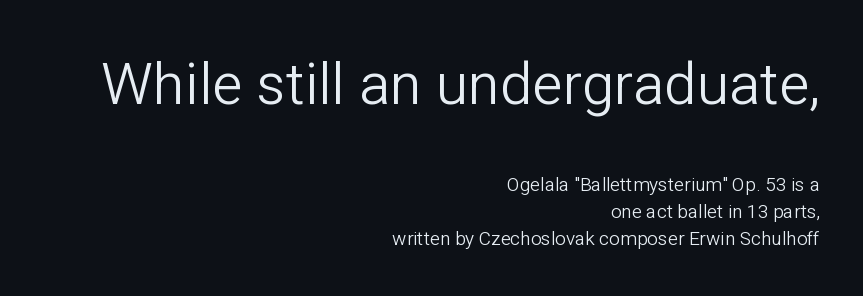
The image shows 58 px light sans-serif type, upright; set right-aligned, normal line spacing (1.41x), normal letter spacing, not underlined; the first (top) block is 3.05x larger; low stroke contrast and a medium x-height.
